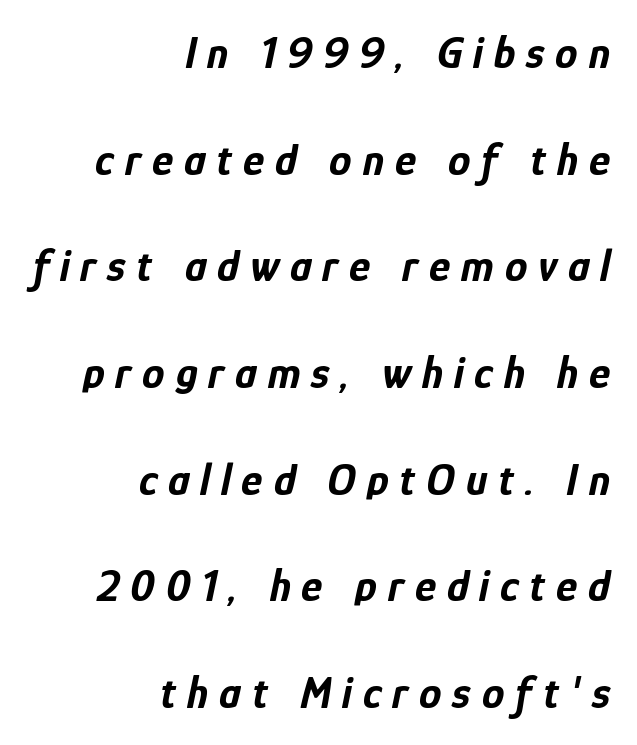
Q: Is the text bold? A: Yes.
Q: Is the text italic (slanted)? A: Yes, it leans right by about 12 degrees.
Q: Is the text underlined? A: No.
Q: How is the paragraph aligned? A: Right-aligned.
Q: Is the spacing between letters normal or unusually wide? A: Unusually wide.
Q: Is the spacing between lines tight, normal or loose? A: Loose.
Q: Width (condensed, normal, or wide)? A: Condensed.
Q: Stroke contrast? A: Low.
Q: x-height? A: Medium.
Q: Monospaced? A: No.
